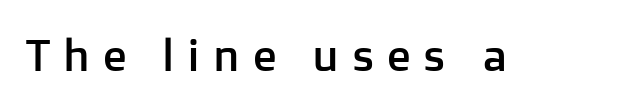
{"serif": "no", "italic": "no", "width": "normal", "stroke_contrast": "low", "x_height": "medium", "monospaced": "no", "underline": "no", "letter_spacing": "wide", "letter_spacing_em": 0.29, "glyph_px": 44}
